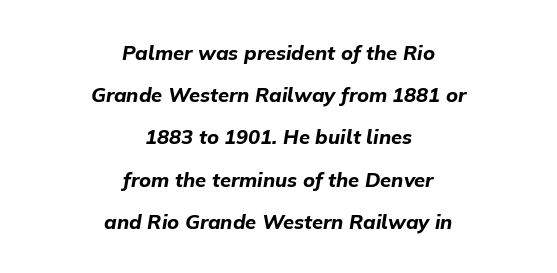
Honestly, the rows look like they've been pulled way apart. Its strokes are broad and dark, the hallmark of bold type. In terms of letterspacing, this is plain default setting. Plain, unruled lines of type. Centered paragraph, ragged on both sides. Notice how the stems are inclined rather than vertical — that's the hallmark of italics.
